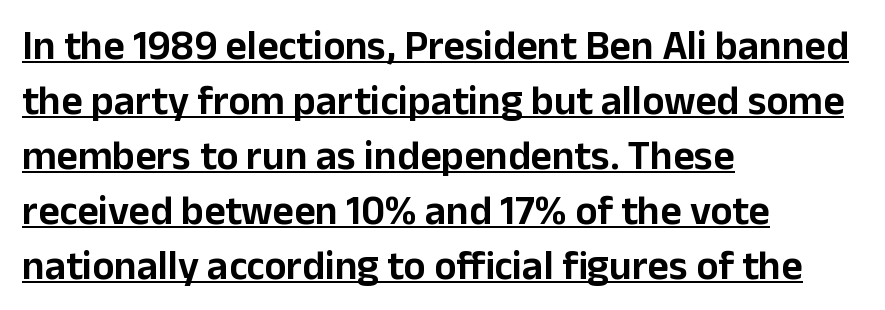
Q: Is the text italic (slanted)? A: No, it is upright.
Q: Is the typeface a serif or a sans-serif typeface? A: Sans-serif.
Q: Is the text underlined? A: Yes.
Q: How is the paragraph aligned? A: Left-aligned.
Q: Is the spacing between letters normal or unusually wide? A: Normal.
Q: Is the spacing between lines tight, normal or loose? A: Normal.
Q: Width (condensed, normal, or wide)? A: Normal.
Q: Stroke contrast? A: Low.
Q: x-height? A: Medium.
Q: Monospaced? A: No.
